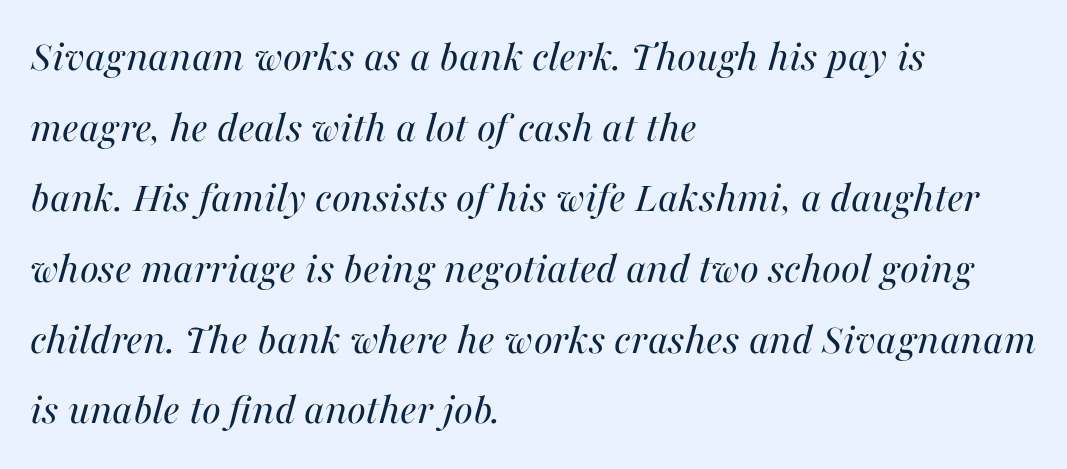
Q: Is the text bold? A: No.
Q: Is the text italic (slanted)? A: Yes, it leans right by about 16 degrees.
Q: Is the text underlined? A: No.
Q: How is the paragraph aligned? A: Left-aligned.
Q: Is the spacing between letters normal or unusually wide? A: Normal.
Q: Is the spacing between lines tight, normal or loose? A: Normal.
Q: Width (condensed, normal, or wide)? A: Normal.
Q: Stroke contrast? A: Medium.
Q: x-height? A: Medium.
Q: Monospaced? A: No.
